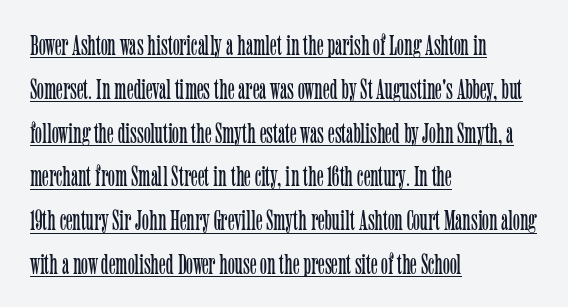
{"serif": "yes", "italic": "no", "bold": "no", "weight": "light", "width": "condensed", "stroke_contrast": "low", "x_height": "medium", "monospaced": "no", "underline": "yes", "align": "left", "line_spacing": "normal", "line_spacing_ratio": 1.51, "letter_spacing": "normal", "letter_spacing_em": 0.0, "glyph_px": 29}
